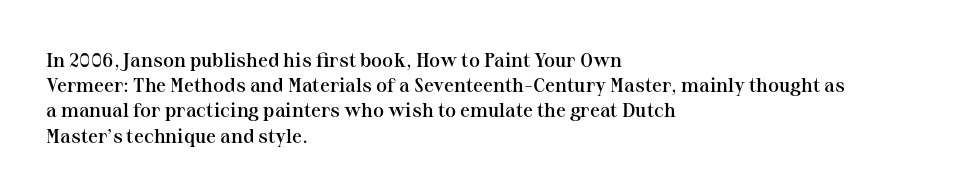
Caption: multi-line text, flush left, ragged right. Is the type bold? Partly — it's a semibold, heavier than regular but not fully bold. The rendering keeps characters at their native spacing. Is there any slant? The stems are plumb. Compared with typical paragraphs, the rows here are spaced about the same.
